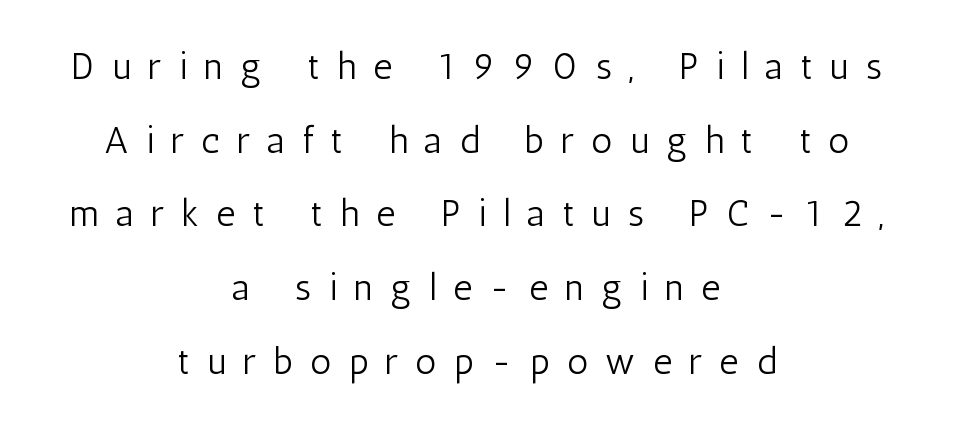
Q: Is the text bold? A: No.
Q: Is the text italic (slanted)? A: No, it is upright.
Q: Is the typeface a serif or a sans-serif typeface? A: Sans-serif.
Q: Is the text underlined? A: No.
Q: How is the paragraph aligned? A: Centered.
Q: Is the spacing between letters normal or unusually wide? A: Unusually wide.
Q: Is the spacing between lines tight, normal or loose? A: Loose.
Q: Width (condensed, normal, or wide)? A: Condensed.
Q: Stroke contrast? A: Low.
Q: x-height? A: Medium.
Q: Monospaced? A: No.
